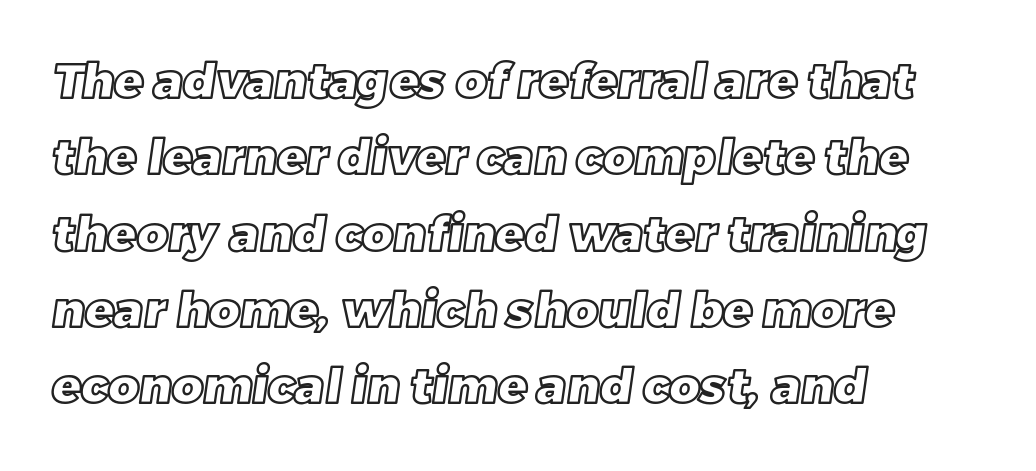
Q: Is the text underlined? A: No.
Q: How is the paragraph aligned? A: Left-aligned.
Q: Is the spacing between letters normal or unusually wide? A: Normal.
Q: Is the spacing between lines tight, normal or loose? A: Normal.
Q: Width (condensed, normal, or wide)? A: Normal.
Q: x-height? A: Large.
Q: Monospaced? A: No.
